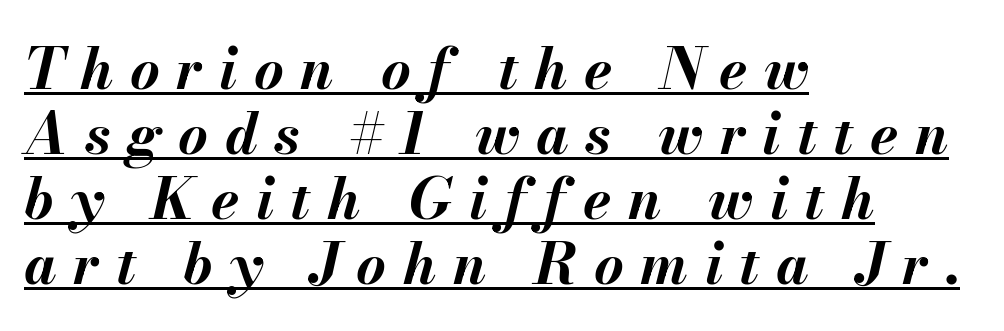
{"italic": "yes", "lean": "right", "slant_degrees": 13, "bold": "yes", "weight": "bold", "width": "normal", "stroke_contrast": "medium", "x_height": "small", "monospaced": "no", "underline": "yes", "align": "left", "line_spacing": "tight", "line_spacing_ratio": 1.14, "letter_spacing": "wide", "letter_spacing_em": 0.29, "glyph_px": 57}
